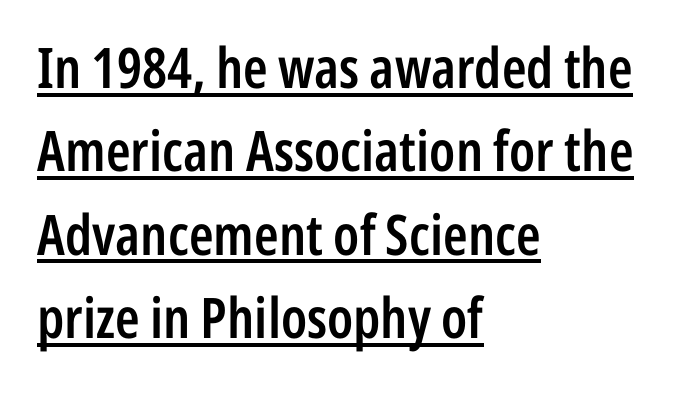
Q: Is the text bold? A: Semi-bold.
Q: Is the text italic (slanted)? A: No, it is upright.
Q: Is the typeface a serif or a sans-serif typeface? A: Sans-serif.
Q: Is the text underlined? A: Yes.
Q: How is the paragraph aligned? A: Left-aligned.
Q: Is the spacing between letters normal or unusually wide? A: Normal.
Q: Is the spacing between lines tight, normal or loose? A: Normal.
Q: Width (condensed, normal, or wide)? A: Condensed.
Q: Stroke contrast? A: Low.
Q: x-height? A: Medium.
Q: Monospaced? A: No.
